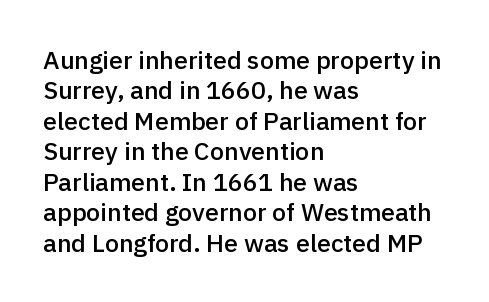
The image shows 25 px text type, upright; set left-aligned, line spacing 1.22x, normal letter spacing, not underlined.
